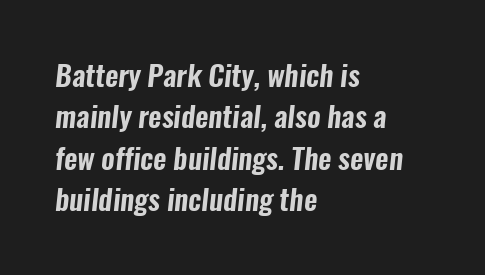
Anything drawn beneath the words? Only blank space. This rendering uses left alignment, leaving the right contour irregular. The passage shown has conventional tracking throughout. Note the varied advance widths — an 'i' is clearly narrower than an 'm'.
